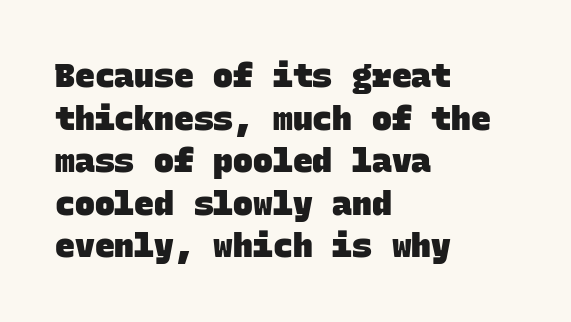
{"serif": "no", "bold": "yes", "weight": "heavy", "width": "normal", "stroke_contrast": "low", "x_height": "large", "monospaced": "yes", "underline": "no", "align": "left", "line_spacing": "normal", "line_spacing_ratio": 1.29, "letter_spacing": "normal", "letter_spacing_em": 0.0, "glyph_px": 33}
